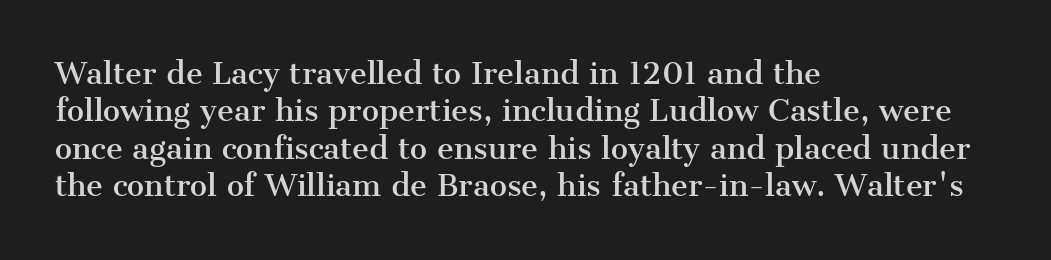
Q: Is the text italic (slanted)? A: No, it is upright.
Q: Is the typeface a serif or a sans-serif typeface? A: Serif.
Q: Is the text underlined? A: No.
Q: How is the paragraph aligned? A: Left-aligned.
Q: Is the spacing between letters normal or unusually wide? A: Normal.
Q: Is the spacing between lines tight, normal or loose? A: Normal.
Q: Width (condensed, normal, or wide)? A: Normal.
Q: Stroke contrast? A: Medium.
Q: x-height? A: Medium.
Q: Monospaced? A: No.
